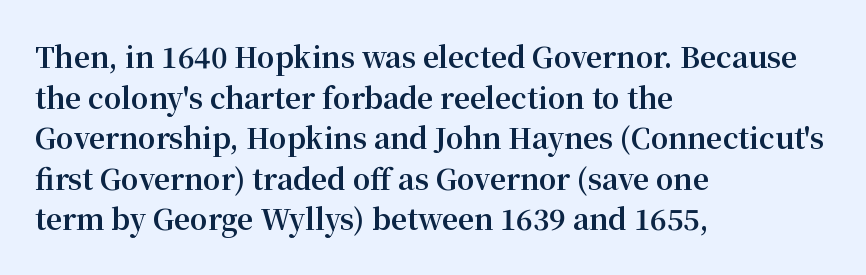
The image shows 28 px bold serif type, upright; set left-aligned, normal line spacing (1.45x), normal letter spacing, not underlined; medium stroke contrast and a medium x-height.
